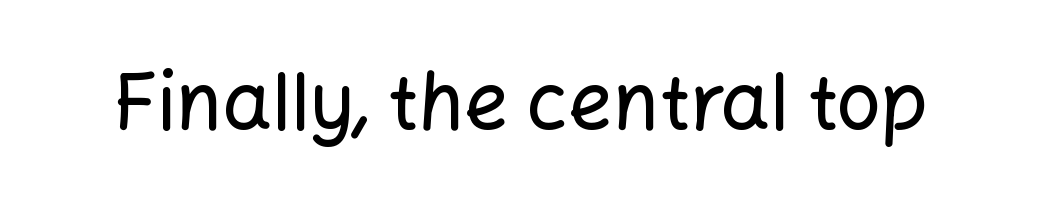
The space directly below the letters is spotless. Serif or sans? Sans — the stroke terminals are bare. The specimen reads as upright at a glance. The letters advance in unequal steps, a hallmark of proportional type. Inter-character spacing is left at the font's built-in metrics.
